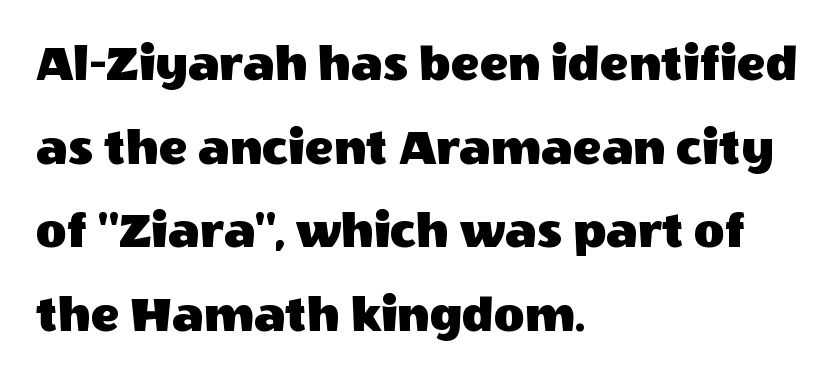
Regarding leading, the lines here are spaced in the standard way. Words float on clear page, feet unadorned. Examine the stroke ends and you'll find no serifs. Casual observation: everything's shoved over to the left.
